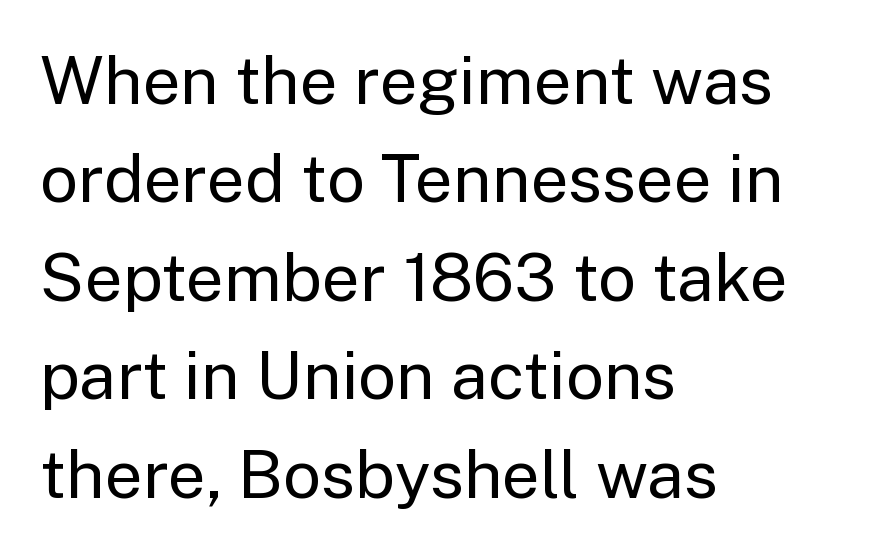
Are there feet on the stems? There aren't — it's a sans. It's the straight-up-and-down kind of type. The typeface has the unassuming heft of standard copy or less. Each letter keeps its own natural width here, so spacing adapts to shape. Observe the ordinary spacing: letters are neighbours, not strangers.
